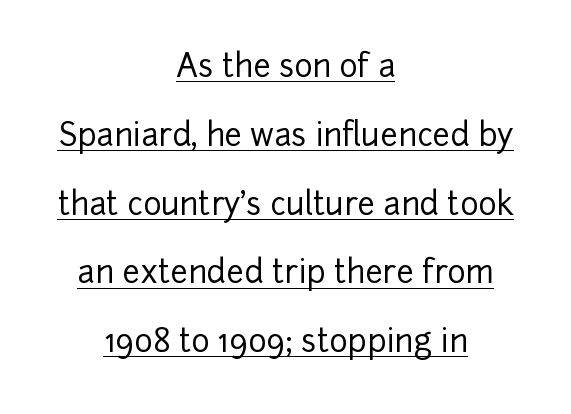
{"serif": "no", "italic": "no", "width": "normal", "stroke_contrast": "low", "x_height": "medium", "monospaced": "no", "underline": "yes", "align": "center", "line_spacing": "loose", "line_spacing_ratio": 2.22, "letter_spacing": "normal", "letter_spacing_em": 0.0, "glyph_px": 31}
